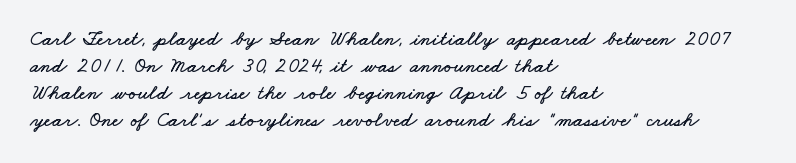
The image shows 21 px text type; set left-aligned, normal line spacing (1.28x), normal letter spacing, not underlined.
